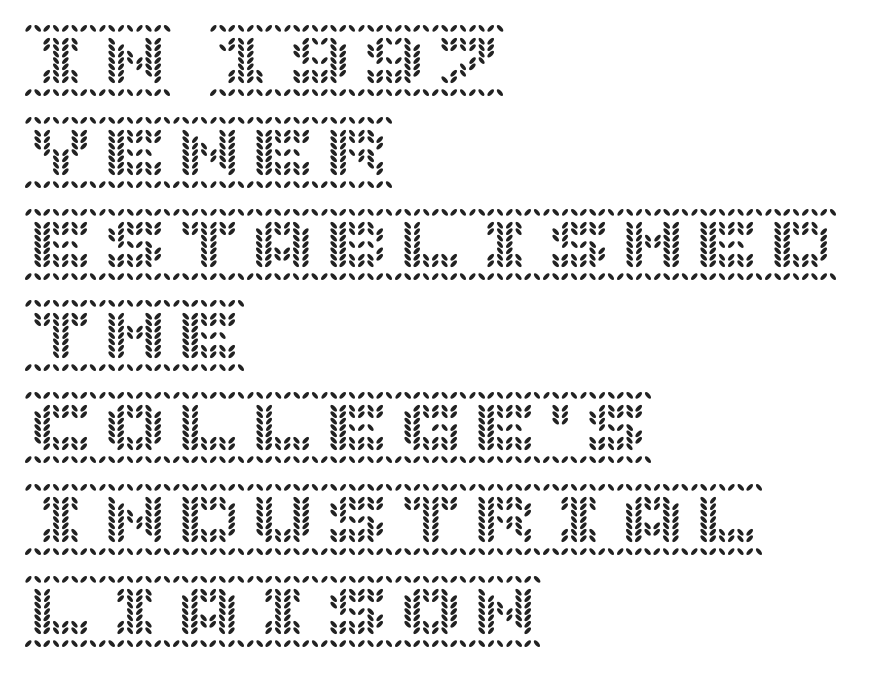
The image shows 74 px text type, upright; set left-aligned, line spacing 1.24x, normal letter spacing, not underlined; a large x-height.
